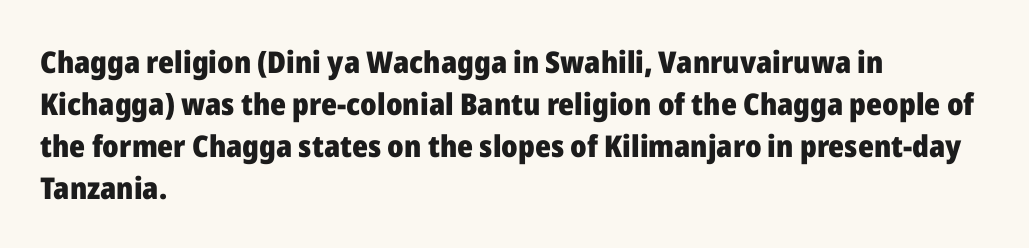
The typesetter chose a ragged-right arrangement here. Set as a true bold cut, around the 700 mark. Characters follow at the spacing the type designer built in. Looks like regular typesetting: each glyph gets only the width it needs. No feet cap the strokes, marking this as sans-serif type.
